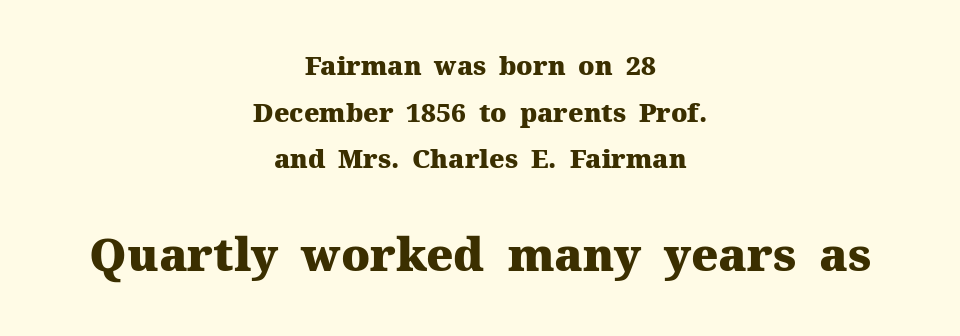
{"serif": "yes", "italic": "no", "bold": "yes", "weight": "heavy", "width": "normal", "stroke_contrast": "medium", "x_height": "medium", "monospaced": "no", "underline": "no", "align": "center", "line_spacing_ratio": 1.79, "letter_spacing": "normal", "letter_spacing_em": 0.0, "larger_block": "second", "size_ratio": 1.77, "glyph_px": 46}
